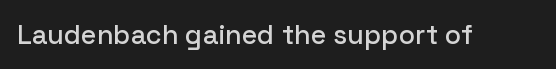
The image shows 27 px text type, upright; set normal letter spacing, not underlined.
